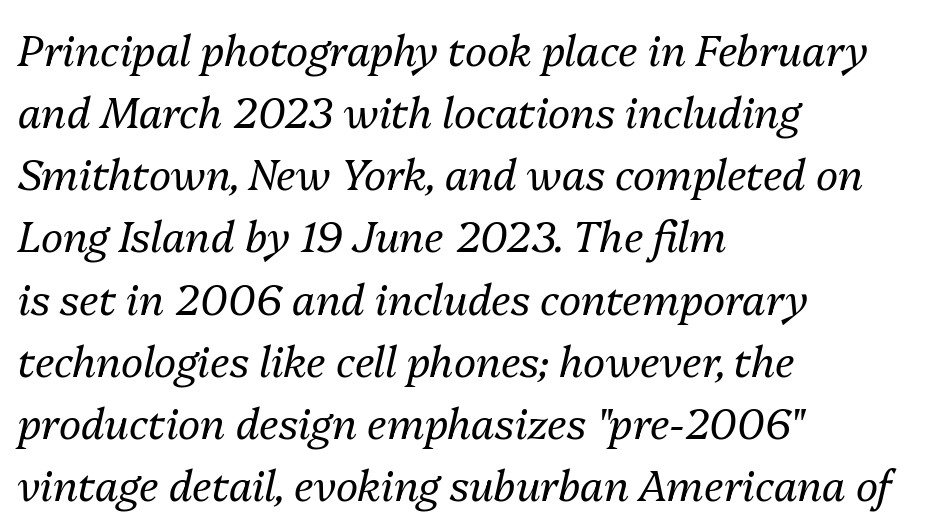
Q: Is the text bold? A: No.
Q: Is the text italic (slanted)? A: Yes, it leans right by about 13 degrees.
Q: Is the text underlined? A: No.
Q: How is the paragraph aligned? A: Left-aligned.
Q: Is the spacing between letters normal or unusually wide? A: Normal.
Q: Is the spacing between lines tight, normal or loose? A: Normal.
Q: Width (condensed, normal, or wide)? A: Normal.
Q: Stroke contrast? A: Medium.
Q: x-height? A: Medium.
Q: Monospaced? A: No.
